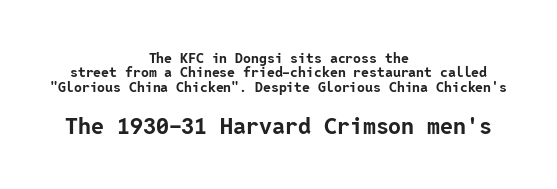
Each word holds together tightly as a unit, with standard inter-letter gaps. The vertical gap from one line to the next is small. Horizontally, the lines are justified to the midpoint only. Set as a true bold cut, around the 700 mark. Compare the two chunks: the lower has the greater cap height. Posture: vertical.
